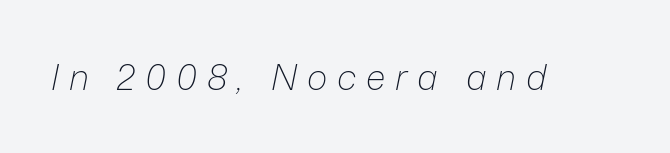
The letters advance in unequal steps, a hallmark of proportional type. There is plenty of visible air inserted between adjacent glyphs. Style check: oblique. The strip under each line holds only bare page.
